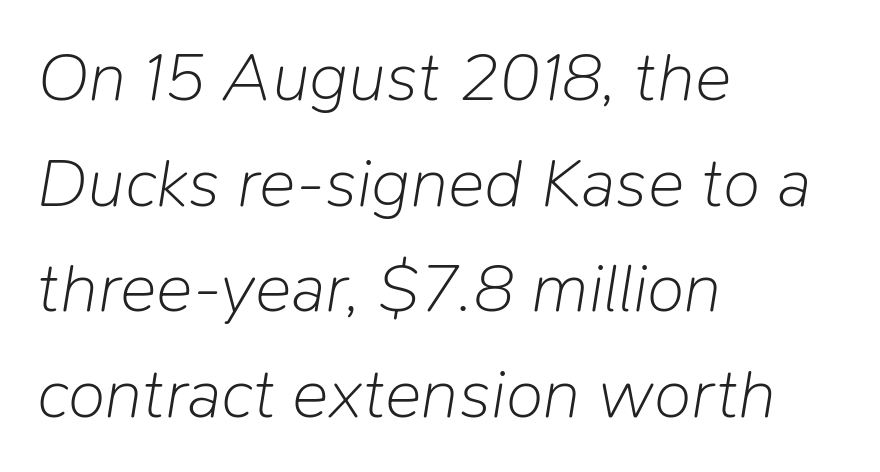
The typesetting does not lean heavy: it is not bold. The letters are slanted; this is an italic face. Here the designer chose a conventional face with non-uniform glyph widths. The horizontal fit of the characters is conventional and even.
